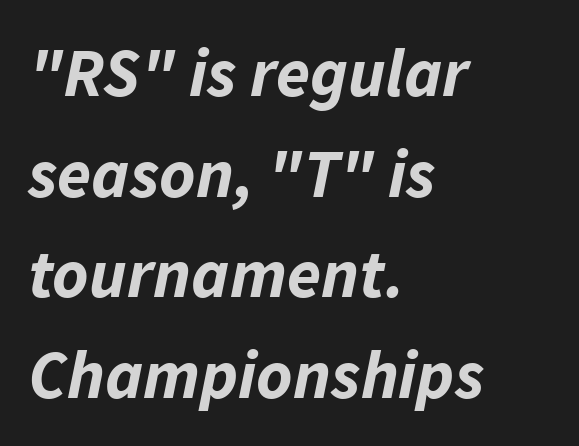
Q: Is the text bold? A: Yes.
Q: Is the text italic (slanted)? A: Yes, it leans right by about 11 degrees.
Q: Is the text underlined? A: No.
Q: How is the paragraph aligned? A: Left-aligned.
Q: Is the spacing between letters normal or unusually wide? A: Normal.
Q: Is the spacing between lines tight, normal or loose? A: Normal.
Q: Width (condensed, normal, or wide)? A: Normal.
Q: Stroke contrast? A: Low.
Q: x-height? A: Medium.
Q: Monospaced? A: No.
